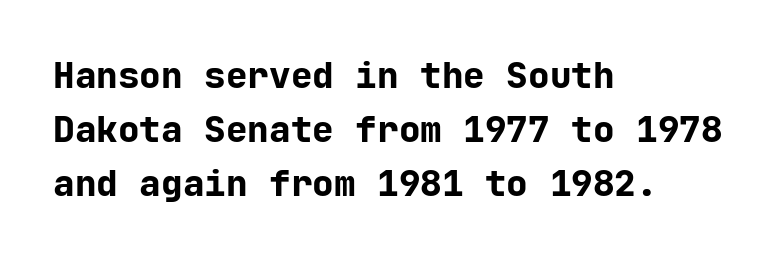
The image shows 36 px bold sans-serif type, upright, monospaced; set left-aligned, normal line spacing (1.5x), normal letter spacing, not underlined; low stroke contrast and a medium x-height.
